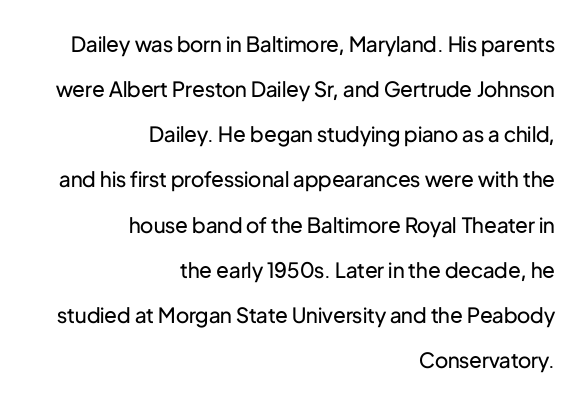
The image shows 21 px text type, upright; set right-aligned, loose line spacing (2.15x), normal letter spacing, not underlined.
